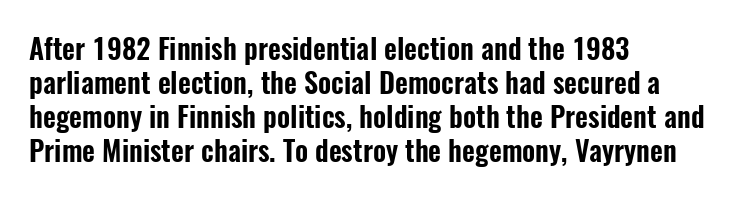
{"serif": "no", "italic": "no", "width": "condensed", "stroke_contrast": "low", "x_height": "medium", "monospaced": "no", "underline": "no", "align": "left", "line_spacing_ratio": 1.22, "letter_spacing": "normal", "letter_spacing_em": 0.0, "glyph_px": 28}
